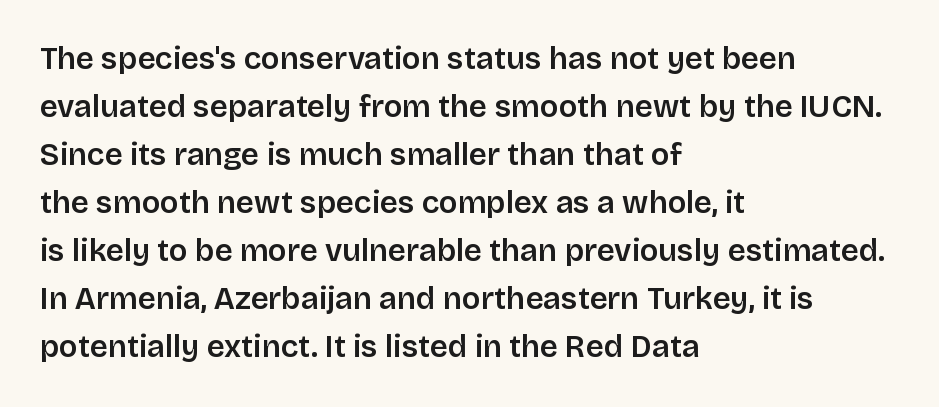
Nobody drew a line under any word here. This is the regular roman posture of the typeface. Reading down the column, the eye jumps a familiar distance to each next line. Looks like regular typesetting: each glyph gets only the width it needs. What kind of face is this? One without serifs — a sans. In CSS terms this would be text-align: left.
